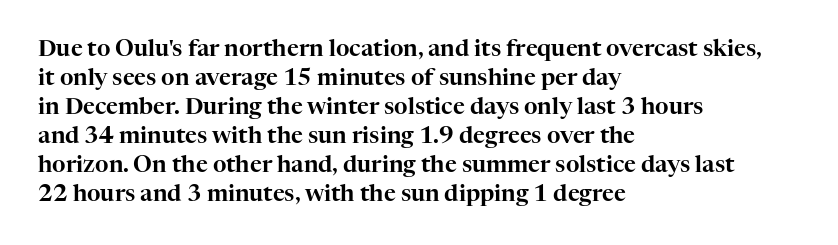
Posture: straight, roman, zero tilt. The passage shown is not underscored anywhere. The rendering anchors every line to the left-hand side. The gaps between neighbouring characters are ordinary and unremarkable.
